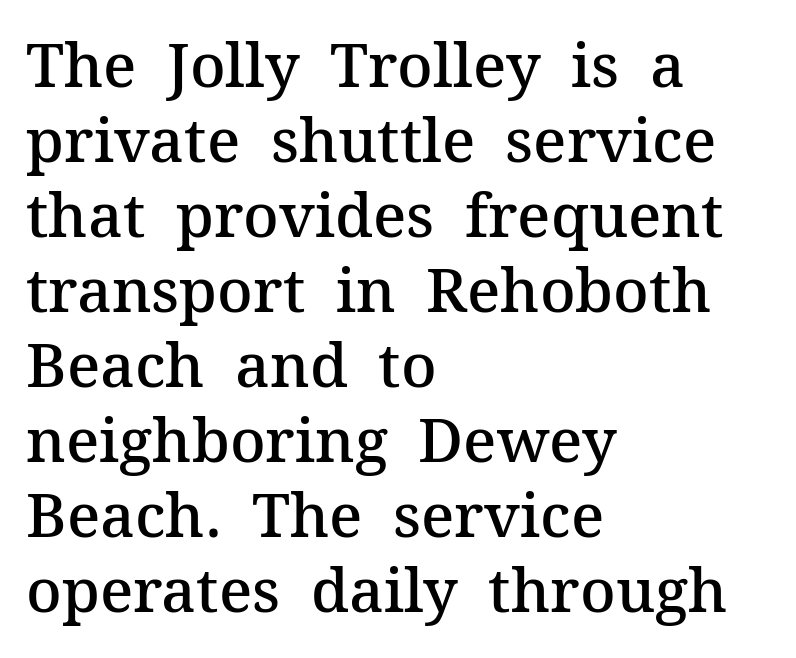
Q: Is the text bold? A: Semi-bold.
Q: Is the text italic (slanted)? A: No, it is upright.
Q: Is the typeface a serif or a sans-serif typeface? A: Serif.
Q: Is the text underlined? A: No.
Q: How is the paragraph aligned? A: Left-aligned.
Q: Is the spacing between letters normal or unusually wide? A: Normal.
Q: Width (condensed, normal, or wide)? A: Normal.
Q: Stroke contrast? A: Medium.
Q: x-height? A: Medium.
Q: Monospaced? A: No.
